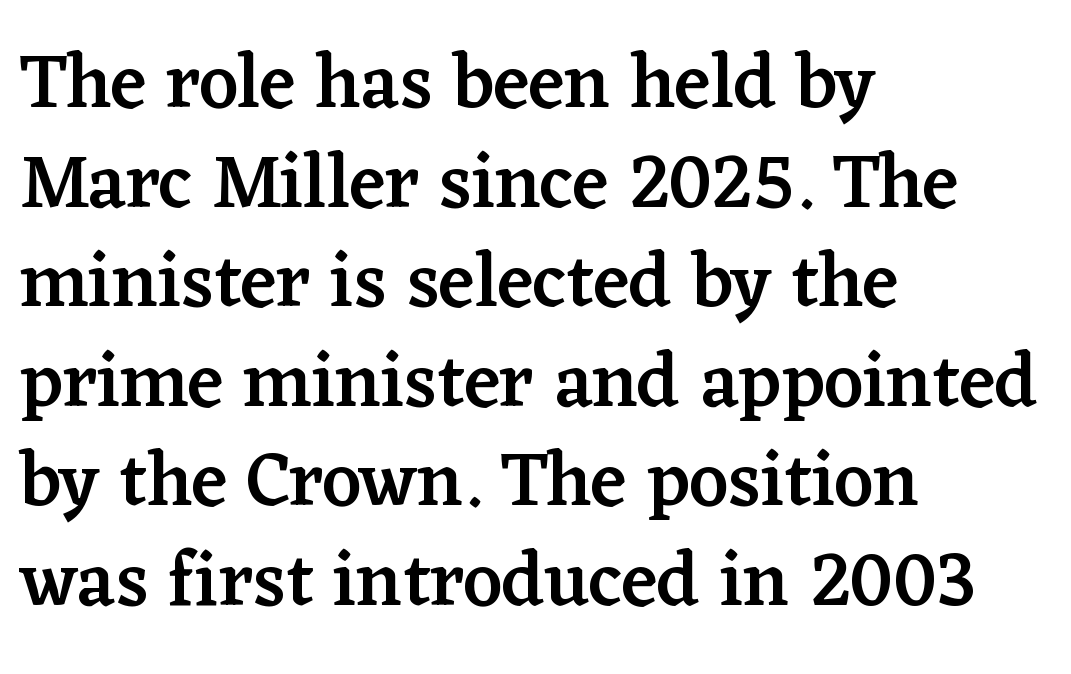
Q: Is the text bold? A: Semi-bold.
Q: Is the text italic (slanted)? A: No, it is upright.
Q: Is the typeface a serif or a sans-serif typeface? A: Serif.
Q: Is the text underlined? A: No.
Q: How is the paragraph aligned? A: Left-aligned.
Q: Is the spacing between letters normal or unusually wide? A: Normal.
Q: Is the spacing between lines tight, normal or loose? A: Normal.
Q: Width (condensed, normal, or wide)? A: Normal.
Q: Stroke contrast? A: Low.
Q: x-height? A: Medium.
Q: Monospaced? A: No.
